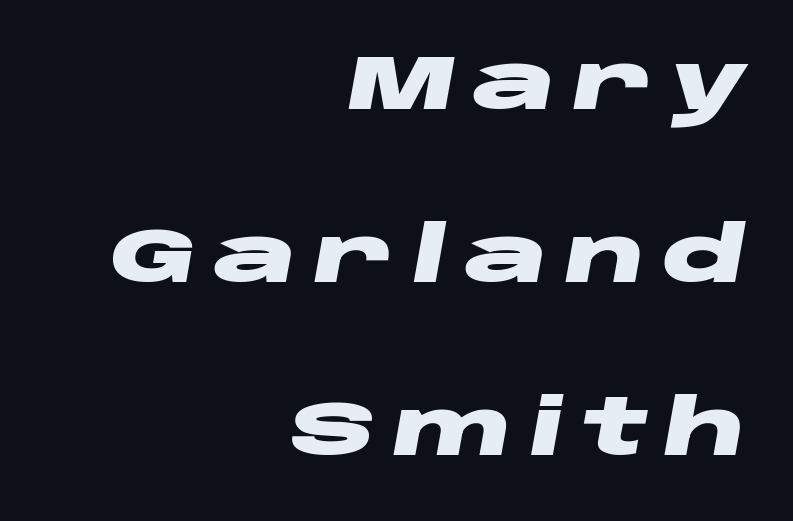
Summary of weight: heavy, a full bold. Each letter keeps its own natural width here, so spacing adapts to shape. Rule under the text: the space is simply empty. The paragraph has a hard right edge and a soft left edge.
